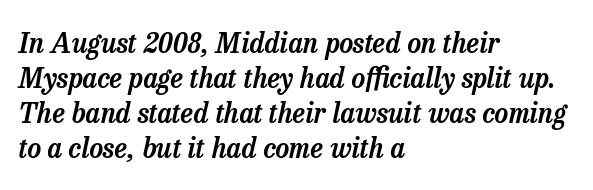
Any mark beneath the type? The region is blank. The compositor pushed each line to the left boundary. Characters are canted at an angle relative to the baseline's perpendicular. The designer left line spacing at the default.
